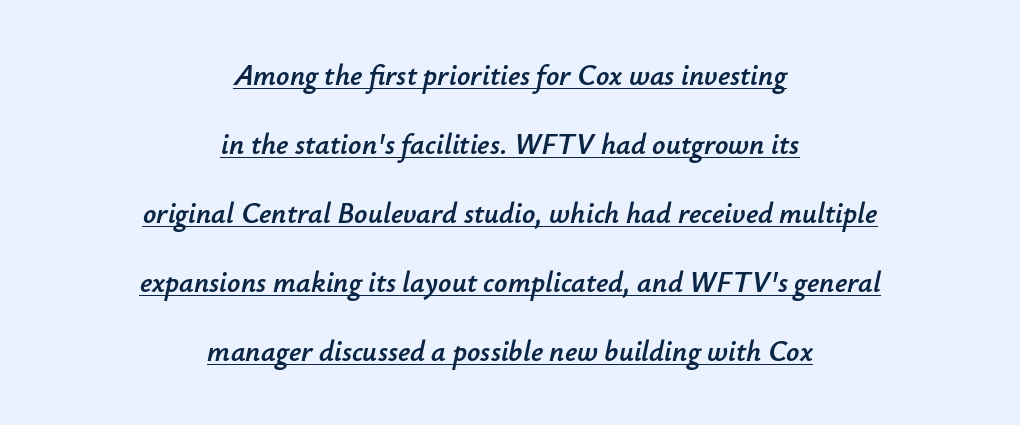
Q: Is the text italic (slanted)? A: Yes, it leans right by about 12 degrees.
Q: Is the text underlined? A: Yes.
Q: How is the paragraph aligned? A: Centered.
Q: Is the spacing between letters normal or unusually wide? A: Normal.
Q: Is the spacing between lines tight, normal or loose? A: Loose.
Q: Width (condensed, normal, or wide)? A: Normal.
Q: Stroke contrast? A: Low.
Q: x-height? A: Small.
Q: Monospaced? A: No.
